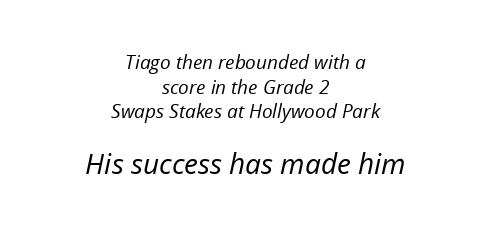
The image shows 28 px regular-weight type, italic (leaning right); set centered, normal line spacing (1.29x), normal letter spacing, not underlined; the second (bottom) block is 1.47x larger; low stroke contrast and a medium x-height.
